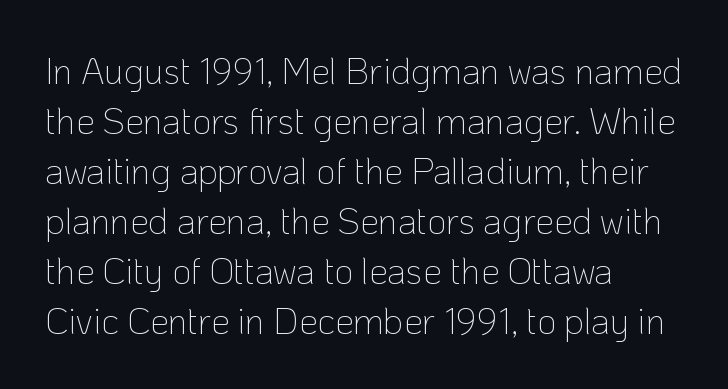
{"serif": "no", "italic": "no", "bold": "no", "weight": "thin", "width": "normal", "stroke_contrast": "low", "x_height": "medium", "monospaced": "no", "underline": "no", "align": "left", "line_spacing": "normal", "line_spacing_ratio": 1.35, "letter_spacing": "normal", "letter_spacing_em": 0.0, "glyph_px": 37}
